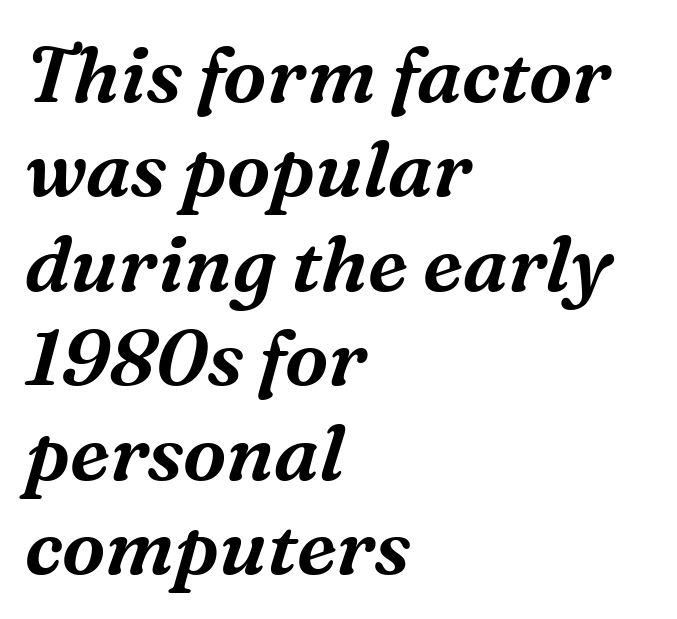
Q: Is the text italic (slanted)? A: Yes, it leans right by about 16 degrees.
Q: Is the typeface a serif or a sans-serif typeface? A: Serif.
Q: Is the text underlined? A: No.
Q: How is the paragraph aligned? A: Left-aligned.
Q: Is the spacing between letters normal or unusually wide? A: Normal.
Q: Width (condensed, normal, or wide)? A: Normal.
Q: Stroke contrast? A: Medium.
Q: x-height? A: Medium.
Q: Monospaced? A: No.
